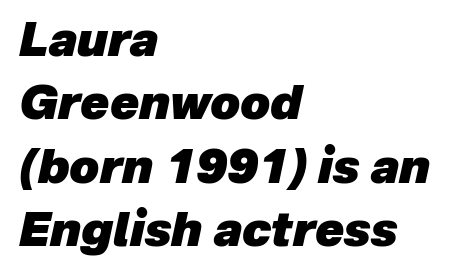
{"italic": "yes", "lean": "right", "slant_degrees": 12, "bold": "yes", "weight": "heavy", "width": "normal", "stroke_contrast": "low", "x_height": "medium", "monospaced": "no", "underline": "no", "align": "left", "line_spacing": "normal", "line_spacing_ratio": 1.35, "letter_spacing": "normal", "letter_spacing_em": 0.0, "glyph_px": 47}
